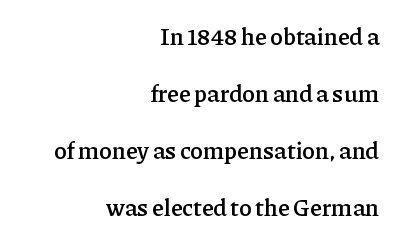
{"italic": "no", "bold": "semi", "underline": "no", "align": "right", "line_spacing": "loose", "line_spacing_ratio": 2.38, "letter_spacing": "normal", "letter_spacing_em": 0.0, "glyph_px": 24}
